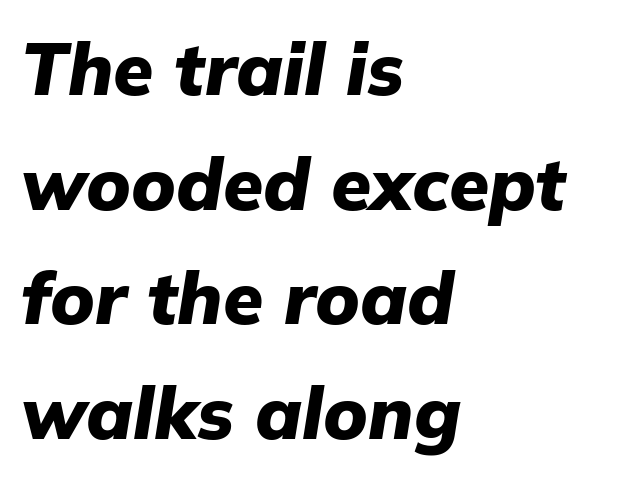
The image shows 73 px heavy type, italic (leaning right); set left-aligned, normal line spacing (1.57x), normal letter spacing, not underlined; low stroke contrast and a medium x-height.
